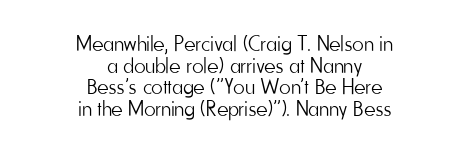
Q: Is the text bold? A: No.
Q: Is the text italic (slanted)? A: No, it is upright.
Q: Is the text underlined? A: No.
Q: How is the paragraph aligned? A: Centered.
Q: Is the spacing between letters normal or unusually wide? A: Normal.
Q: Is the spacing between lines tight, normal or loose? A: Tight.
